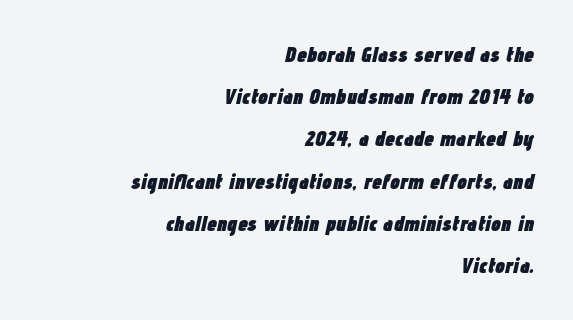
The image shows 22 px bold type, italic (leaning right); set right-aligned, loose line spacing (1.92x), normal letter spacing, not underlined.
